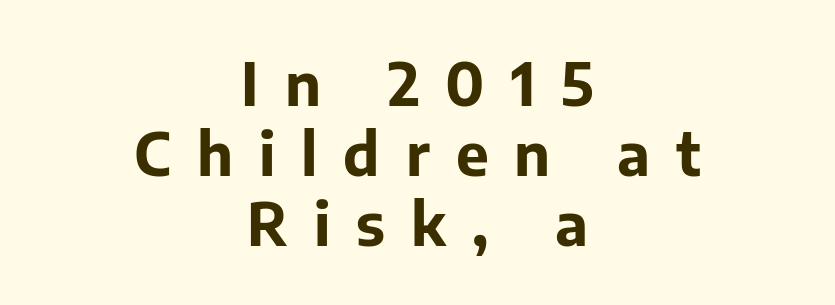
Q: Is the text bold? A: Yes.
Q: Is the text italic (slanted)? A: No, it is upright.
Q: Is the typeface a serif or a sans-serif typeface? A: Sans-serif.
Q: Is the text underlined? A: No.
Q: How is the paragraph aligned? A: Centered.
Q: Is the spacing between letters normal or unusually wide? A: Unusually wide.
Q: Width (condensed, normal, or wide)? A: Normal.
Q: Stroke contrast? A: Low.
Q: x-height? A: Medium.
Q: Monospaced? A: No.
